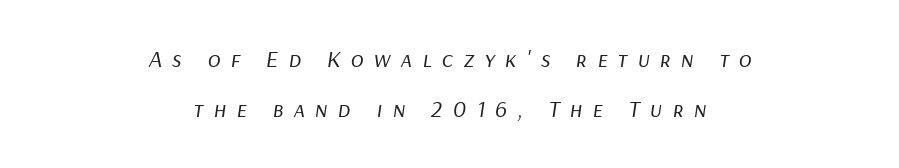
One-word summary of the alignment: center. The vertical gap from one line to the next is large. Heaviness? Minimal to ordinary, like unemphasized prose. Is the type slanted? Yes — the strokes lean at a clear angle. The string is rendered with underlining switched off.
